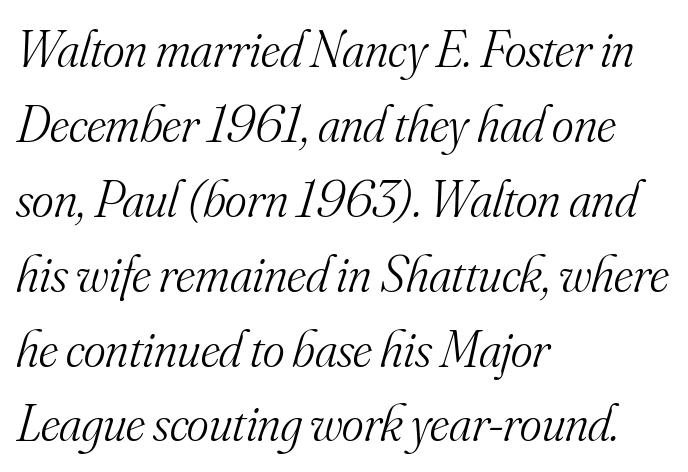
Q: Is the text bold? A: No.
Q: Is the text italic (slanted)? A: Yes, it leans right by about 16 degrees.
Q: Is the typeface a serif or a sans-serif typeface? A: Serif.
Q: Is the text underlined? A: No.
Q: How is the paragraph aligned? A: Left-aligned.
Q: Is the spacing between letters normal or unusually wide? A: Normal.
Q: Is the spacing between lines tight, normal or loose? A: Normal.
Q: Width (condensed, normal, or wide)? A: Normal.
Q: Stroke contrast? A: Medium.
Q: x-height? A: Small.
Q: Monospaced? A: No.
